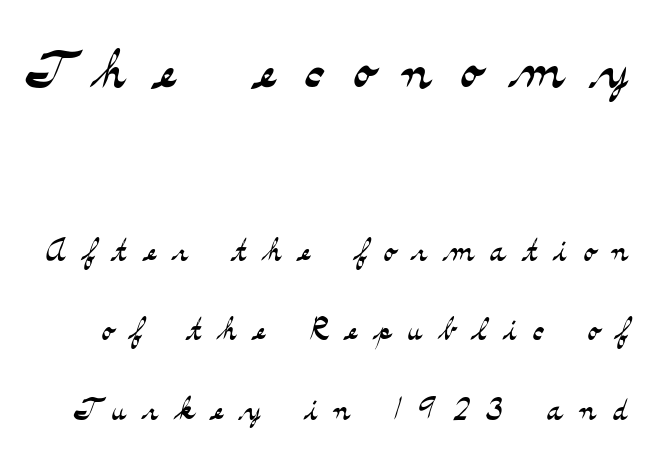
The image shows 74 px light, wide serif type; set line spacing 1.89x, unusually wide letter spacing (+0.4 em), not underlined; the first (top) block is 1.76x larger; medium stroke contrast and a small x-height.
